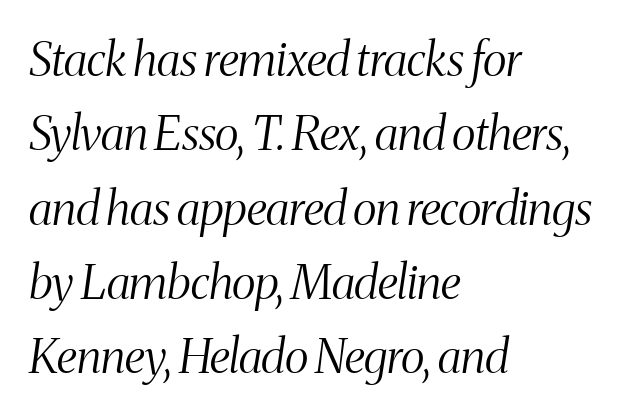
The image shows 47 px light, condensed serif type, italic (leaning right); set left-aligned, normal line spacing (1.58x), normal letter spacing, not underlined; medium stroke contrast and a medium x-height.
